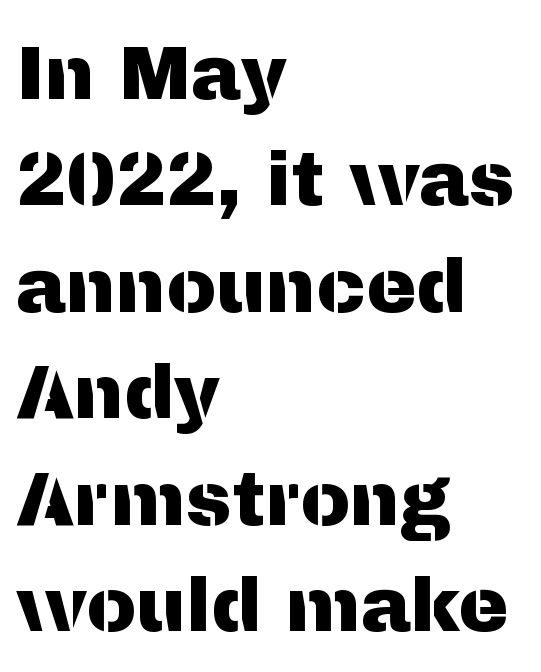
{"serif": "no", "italic": "no", "width": "normal", "stroke_contrast": "medium", "x_height": "medium", "monospaced": "no", "underline": "no", "align": "left", "line_spacing": "normal", "line_spacing_ratio": 1.42, "letter_spacing": "normal", "letter_spacing_em": 0.0, "glyph_px": 75}
